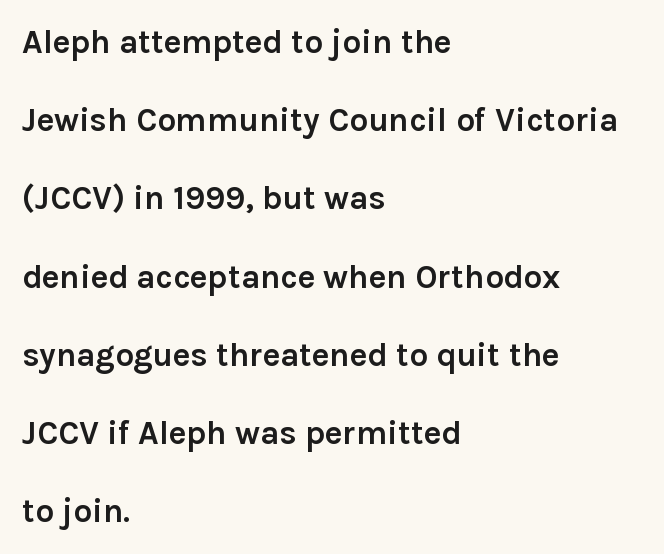
{"serif": "no", "italic": "no", "bold": "yes", "weight": "semibold", "width": "normal", "x_height": "medium", "monospaced": "no", "underline": "no", "align": "left", "line_spacing": "loose", "line_spacing_ratio": 2.37, "letter_spacing": "normal", "letter_spacing_em": 0.0, "glyph_px": 33}
